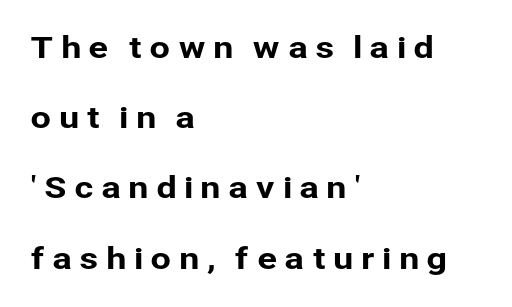
Note the varied advance widths — an 'i' is clearly narrower than an 'm'. The designer dialed line spacing up above the default. Tracking here is generous; glyphs stand well apart from one another. Designer's note — italics off, roman on.
